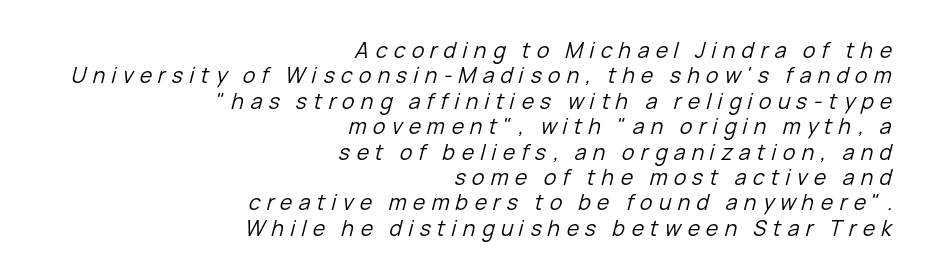
Tracking here is generous; glyphs stand well apart from one another. Characters are canted at an angle relative to the baseline's perpendicular. The words here are not underlined. Weight: in the light-to-regular range.
